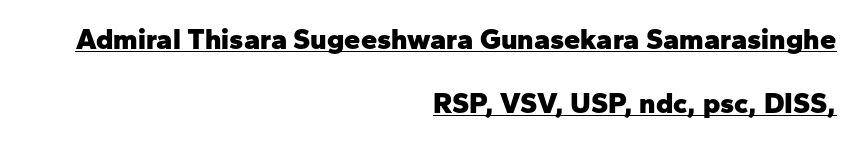
{"serif": "no", "italic": "no", "bold": "yes", "weight": "heavy", "width": "normal", "stroke_contrast": "low", "x_height": "medium", "monospaced": "no", "underline": "yes", "align": "right", "line_spacing": "loose", "line_spacing_ratio": 2.19, "letter_spacing": "normal", "letter_spacing_em": 0.0, "glyph_px": 29}
